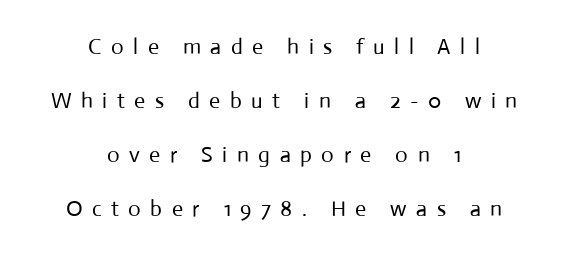
There is plenty of visible air inserted between adjacent glyphs. Both edges are ragged and mirror each other, which tells us the setting is centered. In terms of posture, this sample is upright. These glyphs show unthickened strokes, regular width or finer. Each row of text sits above clean, open space. Leading: increased.
